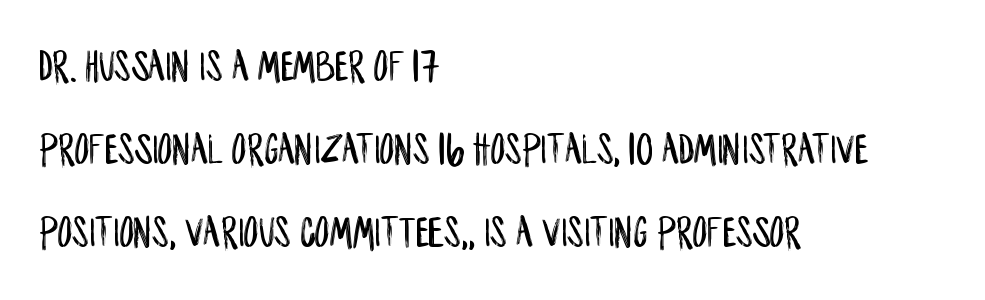
The image shows 45 px condensed sans-serif type, upright; set left-aligned, line spacing 1.85x, normal letter spacing, not underlined; low stroke contrast and a large x-height.
